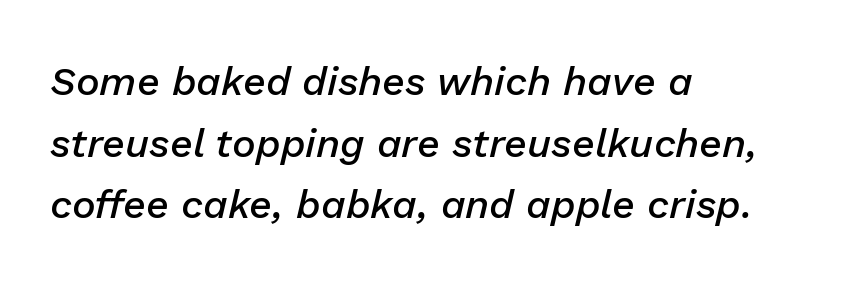
{"italic": "yes", "lean": "right", "slant_degrees": 13, "bold": "semi", "weight": "semibold", "width": "normal", "stroke_contrast": "low", "x_height": "medium", "monospaced": "no", "underline": "no", "align": "left", "line_spacing": "normal", "line_spacing_ratio": 1.54, "letter_spacing": "normal", "letter_spacing_em": 0.0, "glyph_px": 40}
